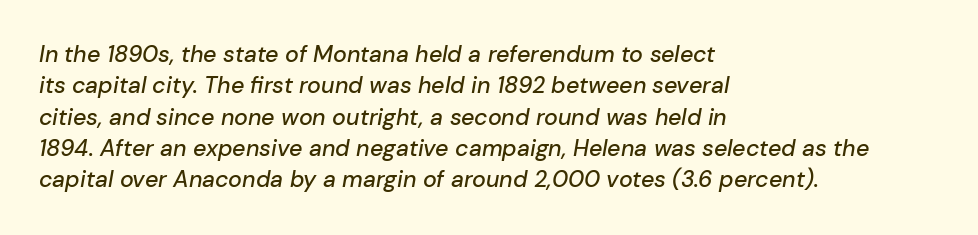
{"italic": "yes", "lean": "right", "slant_degrees": 10, "underline": "no", "align": "left", "line_spacing": "normal", "line_spacing_ratio": 1.36, "letter_spacing": "normal", "letter_spacing_em": 0.0, "glyph_px": 23}
